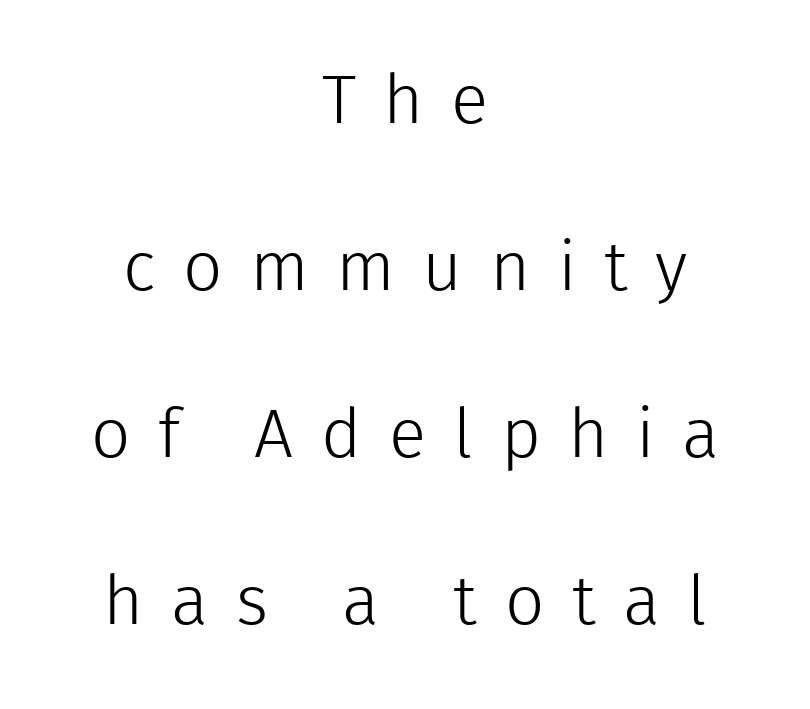
The image shows 69 px light sans-serif type, upright; set centered, loose line spacing (2.42x), unusually wide letter spacing (+0.4 em), not underlined; a medium x-height.
